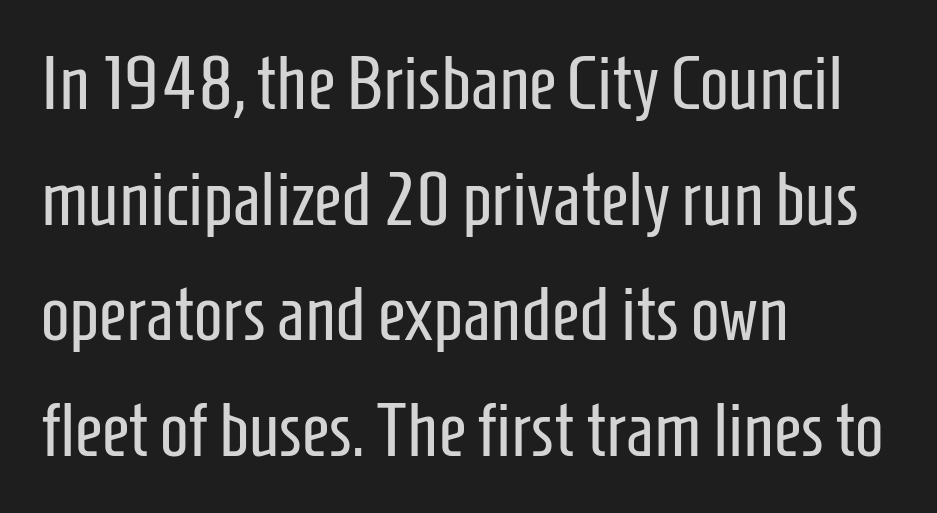
The image shows 76 px regular-weight, condensed sans-serif type, upright; set left-aligned, normal line spacing (1.52x), normal letter spacing, not underlined; low stroke contrast and a medium x-height.
